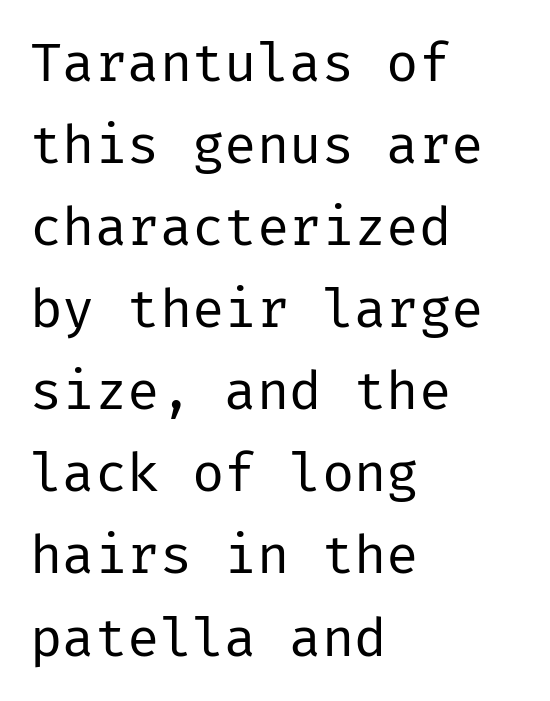
The image shows 54 px regular-weight sans-serif type, upright; set left-aligned, normal line spacing (1.52x), normal letter spacing, not underlined; low stroke contrast and a medium x-height.
